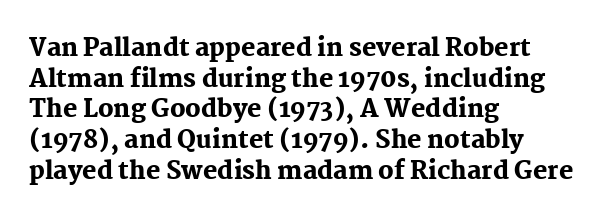
Q: Is the text bold? A: Yes.
Q: Is the text italic (slanted)? A: No, it is upright.
Q: Is the text underlined? A: No.
Q: How is the paragraph aligned? A: Left-aligned.
Q: Is the spacing between letters normal or unusually wide? A: Normal.
Q: Is the spacing between lines tight, normal or loose? A: Normal.
